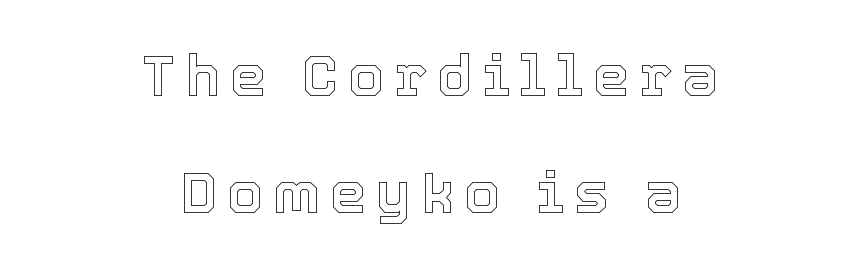
Q: Is the text italic (slanted)? A: No, it is upright.
Q: Is the text underlined? A: No.
Q: How is the paragraph aligned? A: Centered.
Q: Is the spacing between lines tight, normal or loose? A: Loose.
Q: Width (condensed, normal, or wide)? A: Normal.
Q: x-height? A: Medium.
Q: Monospaced? A: No.
